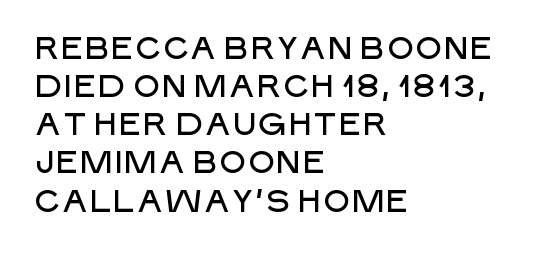
The image shows 31 px sans-serif type, upright; set left-aligned, line spacing 1.23x, normal letter spacing, not underlined; low stroke contrast and a large x-height.
